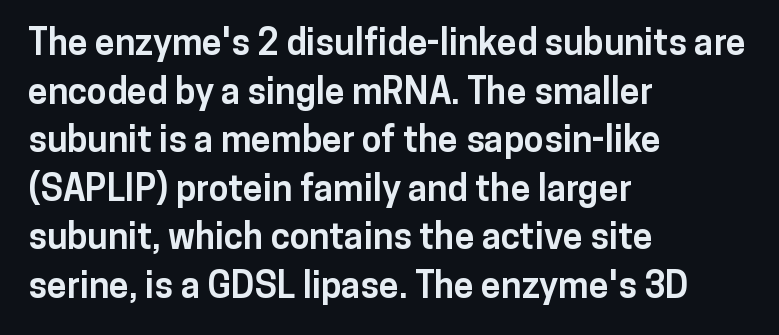
The image shows 36 px bold sans-serif type, upright; set left-aligned, normal line spacing (1.35x), normal letter spacing, not underlined; low stroke contrast and a medium x-height.
